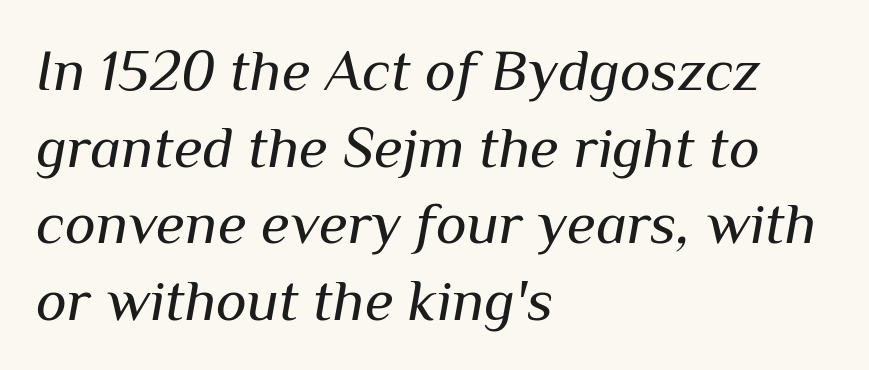
The image shows 59 px regular-weight type, italic (leaning right); set left-aligned, normal line spacing (1.3x), normal letter spacing, not underlined; medium stroke contrast and a medium x-height.
